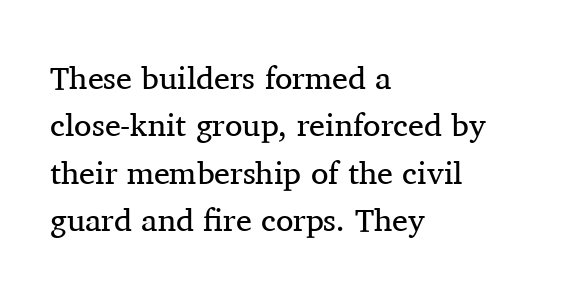
The font sits on the lighter half of the weight spectrum, regular included. Think of a printed novel: that variable character pitch is what you see here. Nothing unusual about the tracking: characters are spaced as the font intends. No italicization has been applied; the sample stays upright. Is the block centered? No — it sits flush against the left margin. Quick note: interline space is typical.
